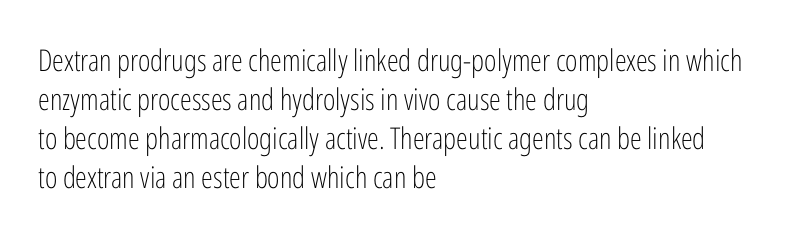
Q: Is the text bold? A: No.
Q: Is the text italic (slanted)? A: No, it is upright.
Q: Is the typeface a serif or a sans-serif typeface? A: Sans-serif.
Q: Is the text underlined? A: No.
Q: How is the paragraph aligned? A: Left-aligned.
Q: Is the spacing between letters normal or unusually wide? A: Normal.
Q: Is the spacing between lines tight, normal or loose? A: Normal.
Q: Width (condensed, normal, or wide)? A: Condensed.
Q: Stroke contrast? A: Low.
Q: x-height? A: Medium.
Q: Monospaced? A: No.
